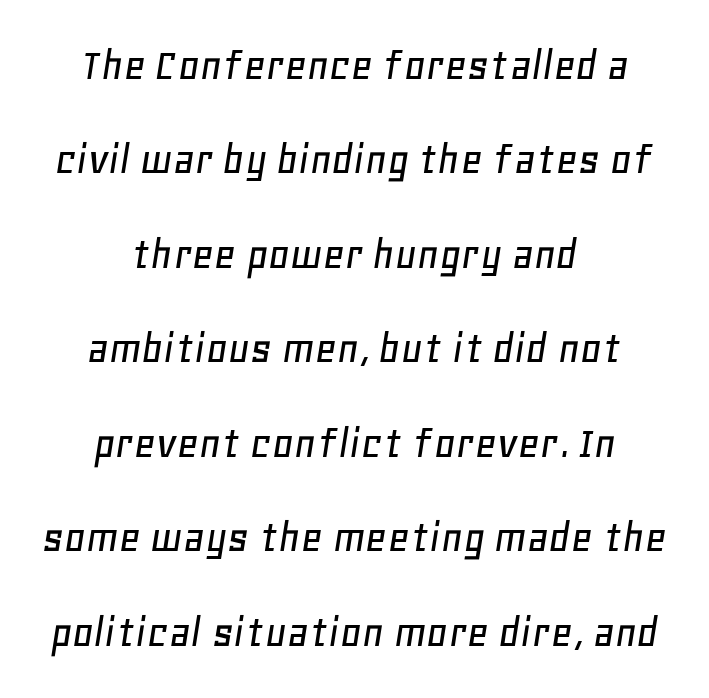
Teacher's note: observe the equal gaps on both sides — that is centered alignment. Nobody touched the tracking dial on this one. Loosely led — the rows are spread out. Character widths vary here, with narrow letters taking less room than wide ones.
